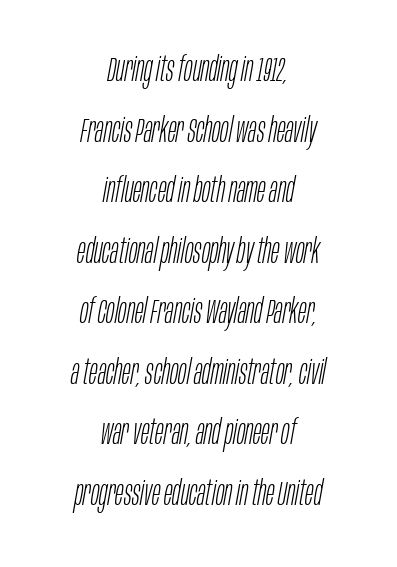
The image shows 35 px light, condensed type, italic (leaning right); set centered, line spacing 1.73x, normal letter spacing, not underlined; low stroke contrast and a large x-height.
